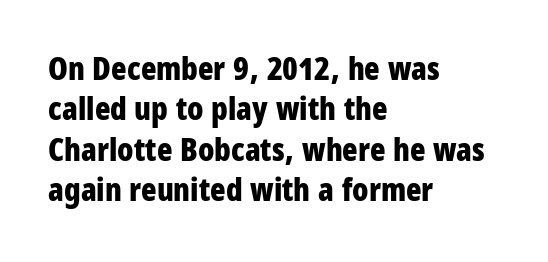
In terms of letterspacing, this is plain default setting. In terms of leading, this rendering sits right in the middle. Varying glyph widths throughout — classic text-font behaviour. A sans-serif font was chosen for this passage.
